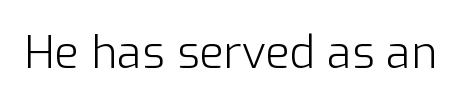
The text was rendered using a sans face with plain stroke endings. Tracking value appears to be zero — textbook default spacing. The cut favours lightness, reaching ordinary text weight at its darkest. This is the regular roman posture of the typeface. Spacing verdict: proportional, widths tailored to each character.
